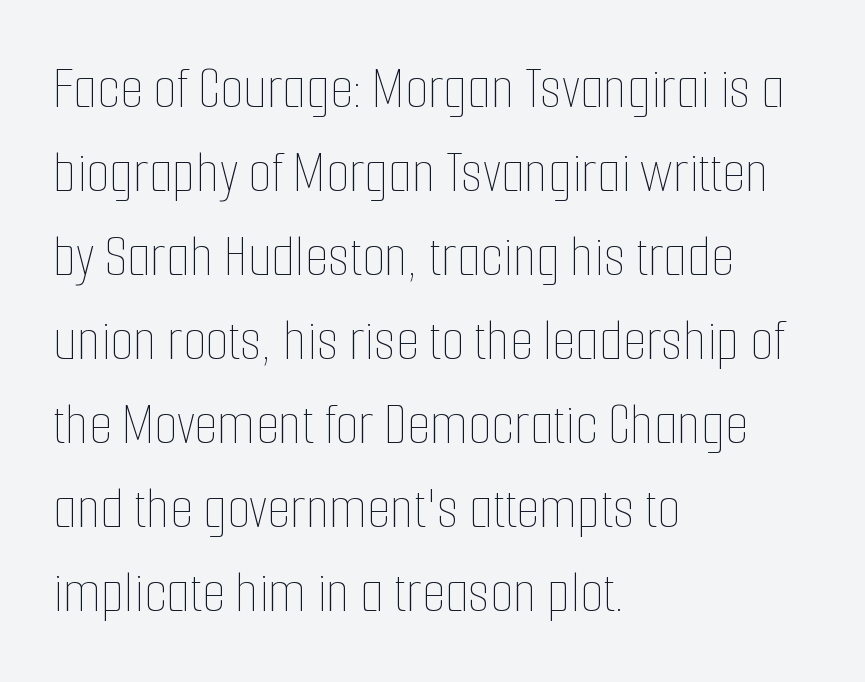
Words float on clear page, feet unadorned. Heaviness? Minimal to ordinary, like unemphasized prose. Does extra space separate the letters? No, they use regular spacing. Proportional: the letters do not fall into vertical columns. Rendered with straight, roman letterforms.
